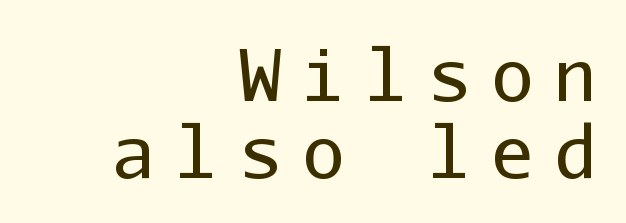
{"serif": "no", "italic": "no", "bold": "no", "weight": "regular", "width": "normal", "stroke_contrast": "low", "x_height": "medium", "monospaced": "yes", "underline": "no", "align": "right", "line_spacing": "tight", "line_spacing_ratio": 1.09, "letter_spacing": "wide", "letter_spacing_em": 0.29, "glyph_px": 71}
